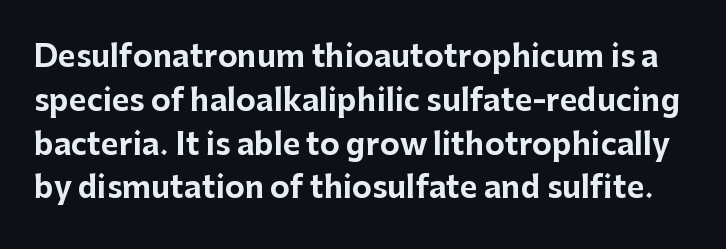
Q: Is the text bold? A: Yes.
Q: Is the text italic (slanted)? A: No, it is upright.
Q: Is the typeface a serif or a sans-serif typeface? A: Sans-serif.
Q: Is the text underlined? A: No.
Q: Is the spacing between letters normal or unusually wide? A: Normal.
Q: Is the spacing between lines tight, normal or loose? A: Normal.
Q: Width (condensed, normal, or wide)? A: Normal.
Q: Stroke contrast? A: Low.
Q: x-height? A: Medium.
Q: Monospaced? A: No.
